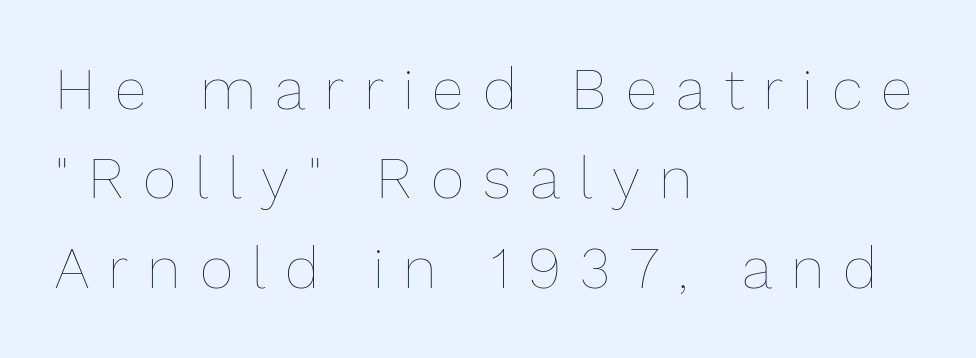
{"italic": "no", "bold": "no", "weight": "thin", "width": "normal", "stroke_contrast": "low", "x_height": "medium", "monospaced": "no", "underline": "no", "align": "left", "line_spacing": "normal", "line_spacing_ratio": 1.54, "letter_spacing": "wide", "letter_spacing_em": 0.33, "glyph_px": 58}
